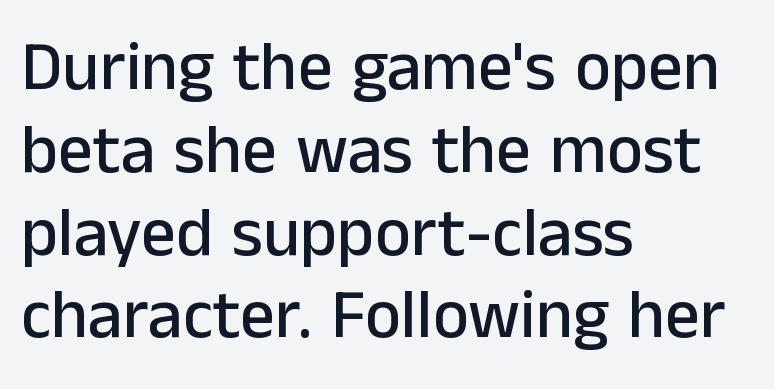
Q: Is the text italic (slanted)? A: No, it is upright.
Q: Is the typeface a serif or a sans-serif typeface? A: Sans-serif.
Q: Is the text underlined? A: No.
Q: How is the paragraph aligned? A: Left-aligned.
Q: Is the spacing between letters normal or unusually wide? A: Normal.
Q: Width (condensed, normal, or wide)? A: Normal.
Q: Stroke contrast? A: Low.
Q: x-height? A: Medium.
Q: Monospaced? A: No.
